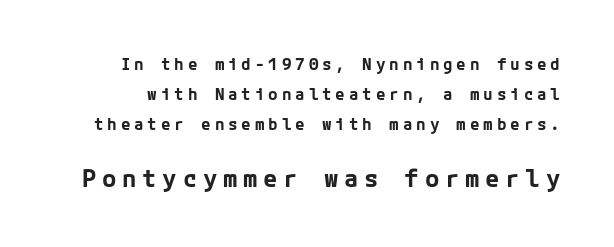
The letters are spread apart with noticeably loose tracking. Quick note: not italic, upright. Set as a true bold cut, around the 700 mark. Plain, unruled lines of type.
